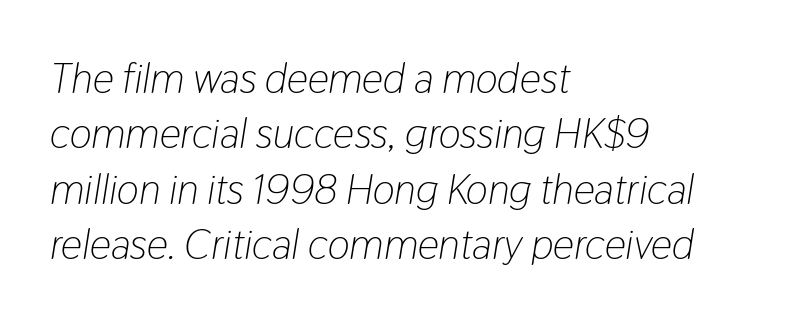
The rendering anchors every line to the left-hand side. Successive baselines arrive at the customary interval. How are the letters spaced? Ordinarily, with no added tracking. A typesetter would mark this as italic. Weight class: somewhere from thin through regular. The face used here is proportionally spaced, like ordinary book or web type.
